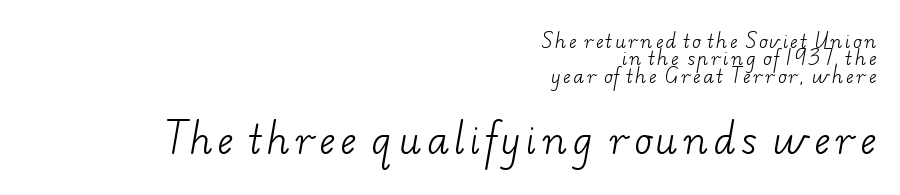
{"serif": "yes", "bold": "no", "weight": "light", "width": "wide", "stroke_contrast": "low", "x_height": "small", "monospaced": "no", "underline": "no", "align": "right", "line_spacing": "tight", "line_spacing_ratio": 0.97, "larger_block": "second", "size_ratio": 2.06, "glyph_px": 37}
